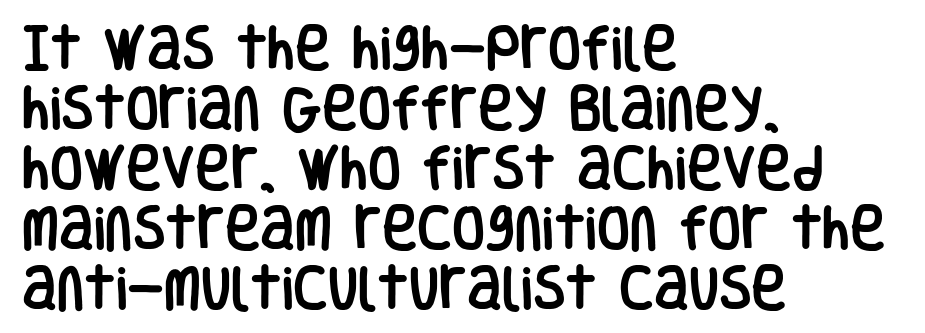
The image shows 48 px condensed sans-serif type, upright; set left-aligned, normal line spacing (1.25x), normal letter spacing, not underlined; low stroke contrast and a large x-height.
